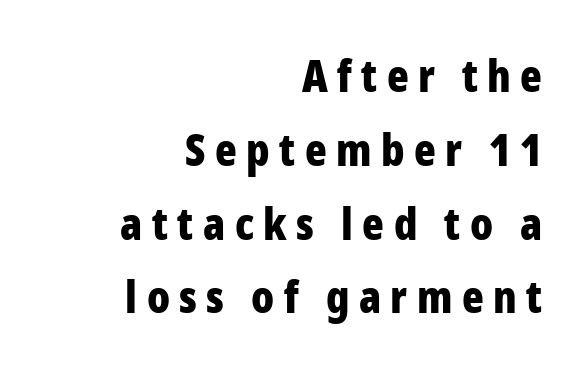
Line ends are locked; line starts wander. Check under the words: just untouched page. To sum up the face: it is a sans, with no serifs. This sample uses expanded letter spacing, leaving extra air between glyphs.
